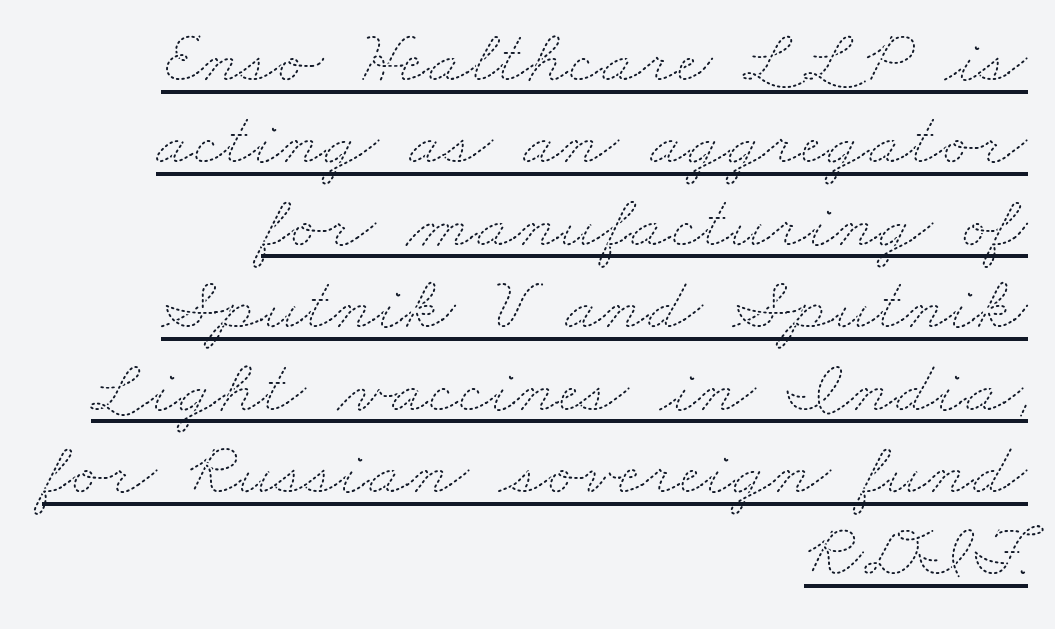
{"bold": "no", "weight": "thin", "width": "wide", "stroke_contrast": "medium", "x_height": "small", "monospaced": "no", "underline": "yes", "align": "right", "line_spacing": "tight", "line_spacing_ratio": 1.07, "letter_spacing": "normal", "letter_spacing_em": 0.0, "glyph_px": 77}
